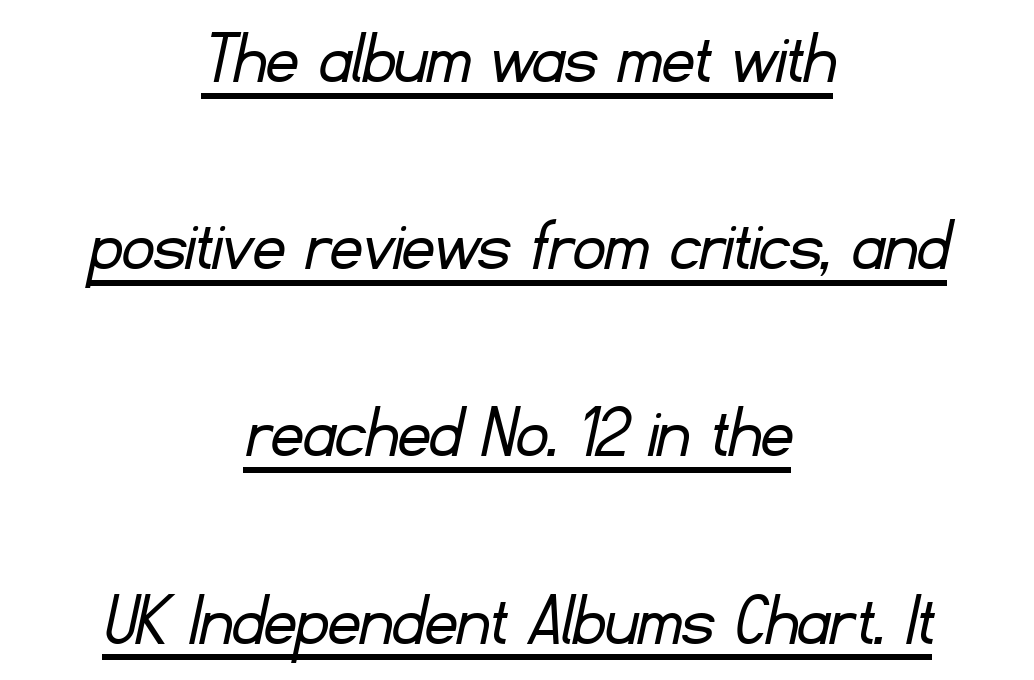
The image shows 79 px light sans-serif type; set centered, loose line spacing (2.37x), normal letter spacing, underlined; low stroke contrast and a small x-height.
